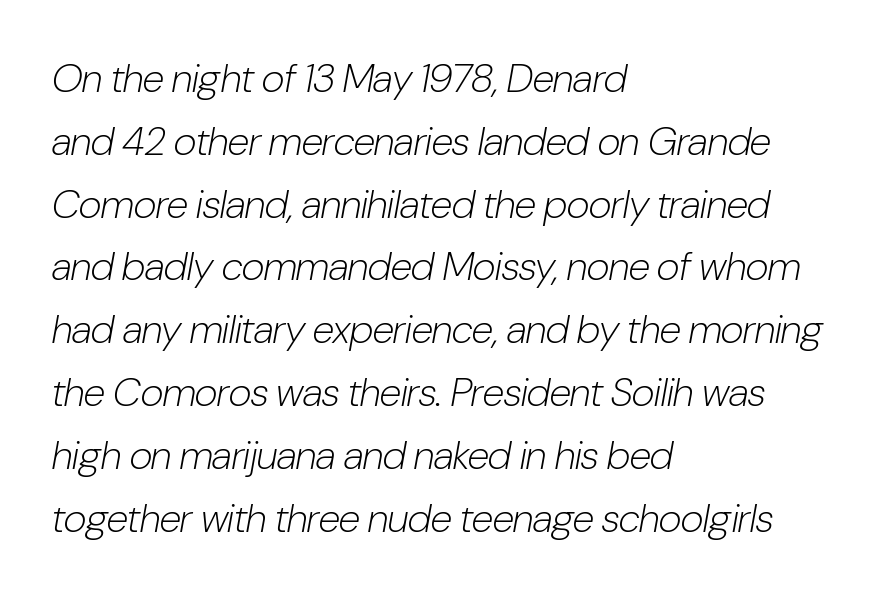
The image shows 40 px light, condensed type, italic (leaning right); set left-aligned, normal line spacing (1.57x), normal letter spacing, not underlined; low stroke contrast and a medium x-height.
